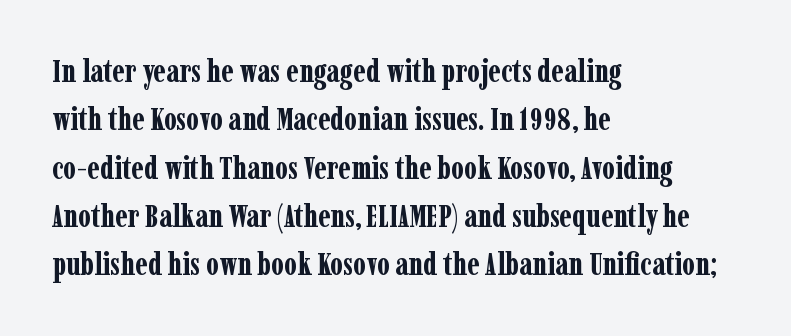
The image shows 31 px bold, condensed serif type, upright; set left-aligned, normal line spacing (1.56x), normal letter spacing, not underlined; low stroke contrast and a medium x-height.
